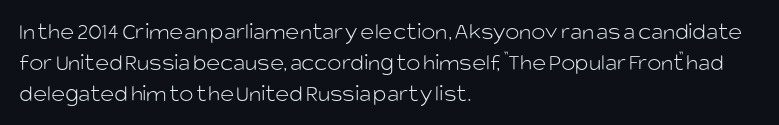
Q: Is the text bold? A: No.
Q: Is the text italic (slanted)? A: No, it is upright.
Q: Is the text underlined? A: No.
Q: How is the paragraph aligned? A: Left-aligned.
Q: Is the spacing between letters normal or unusually wide? A: Normal.
Q: Is the spacing between lines tight, normal or loose? A: Normal.
